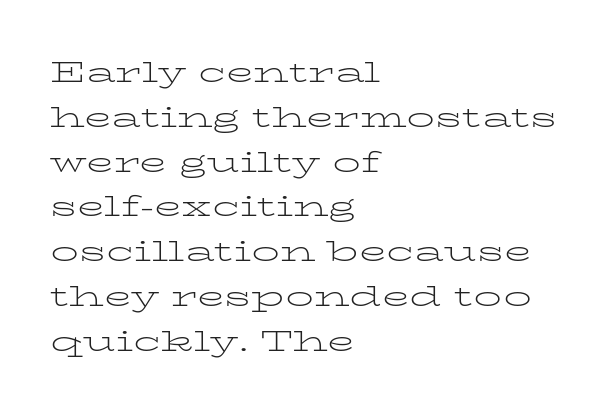
The image shows 28 px light, wide serif type, upright; set left-aligned, normal line spacing (1.6x), normal letter spacing, not underlined; low stroke contrast and a medium x-height.
